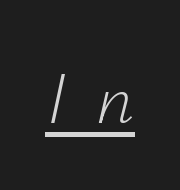
Q: Is the text bold? A: No.
Q: Is the text italic (slanted)? A: Yes, it leans right by about 12 degrees.
Q: Is the text underlined? A: Yes.
Q: Is the spacing between letters normal or unusually wide? A: Unusually wide.
Q: Width (condensed, normal, or wide)? A: Normal.
Q: Stroke contrast? A: Low.
Q: x-height? A: Small.
Q: Monospaced? A: No.
